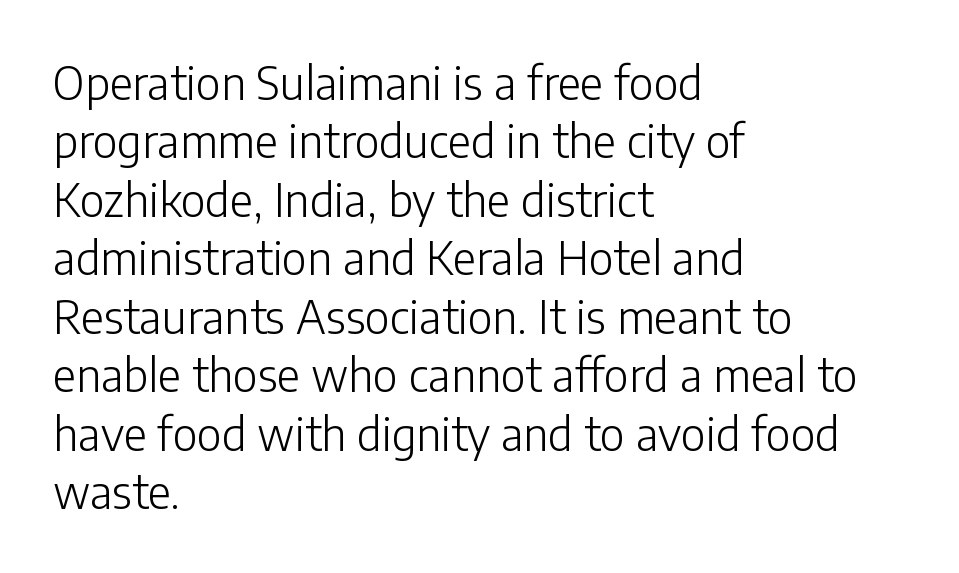
{"serif": "no", "italic": "no", "bold": "no", "weight": "light", "width": "normal", "stroke_contrast": "low", "x_height": "medium", "monospaced": "no", "underline": "no", "align": "left", "line_spacing": "normal", "line_spacing_ratio": 1.3, "letter_spacing": "normal", "letter_spacing_em": 0.0, "glyph_px": 45}
